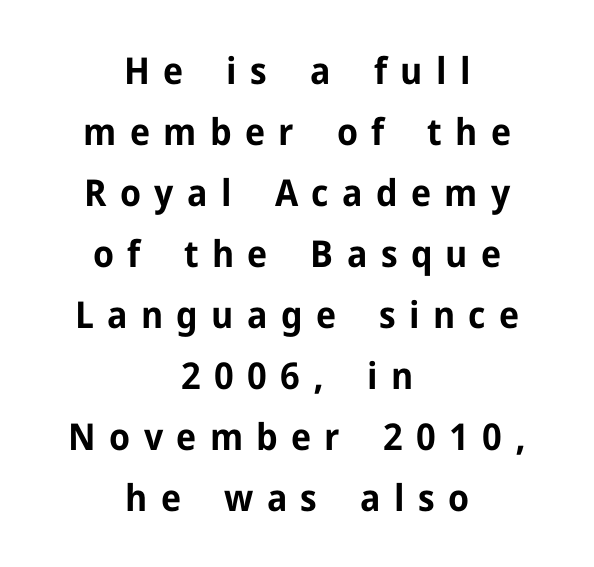
The image shows 37 px bold sans-serif type, upright; set centered, normal line spacing (1.65x), unusually wide letter spacing (+0.36 em), not underlined; low stroke contrast and a medium x-height.
